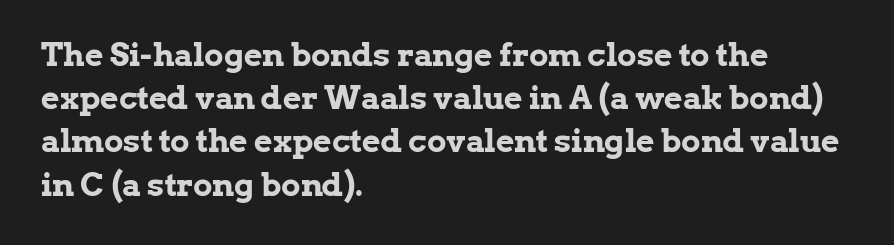
Q: Is the text bold? A: Yes.
Q: Is the text italic (slanted)? A: No, it is upright.
Q: Is the typeface a serif or a sans-serif typeface? A: Serif.
Q: Is the text underlined? A: No.
Q: How is the paragraph aligned? A: Left-aligned.
Q: Is the spacing between letters normal or unusually wide? A: Normal.
Q: Is the spacing between lines tight, normal or loose? A: Normal.
Q: Width (condensed, normal, or wide)? A: Normal.
Q: Stroke contrast? A: Low.
Q: x-height? A: Medium.
Q: Monospaced? A: No.
